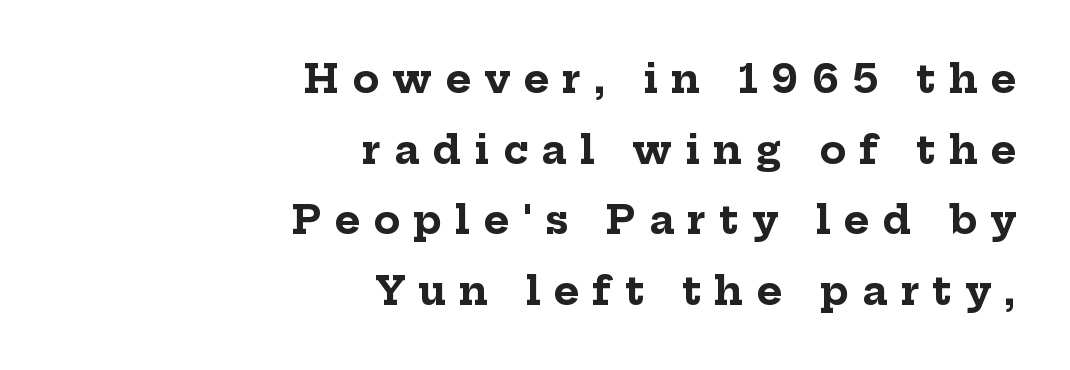
{"serif": "yes", "italic": "no", "bold": "yes", "weight": "bold", "width": "normal", "stroke_contrast": "low", "x_height": "medium", "monospaced": "no", "underline": "no", "align": "right", "line_spacing_ratio": 1.81, "letter_spacing": "wide", "letter_spacing_em": 0.34, "glyph_px": 39}
